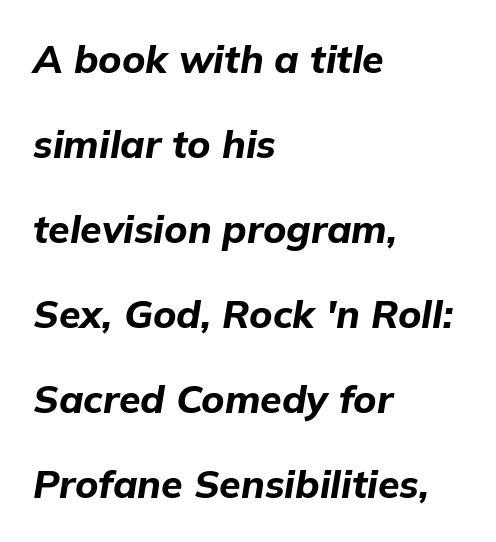
The space directly below the letters is spotless. These lines stack with their left ends in a neat column. Emphasis-style slanted type is in use. The passage shown is typed in a proportional face where columns would drift.
